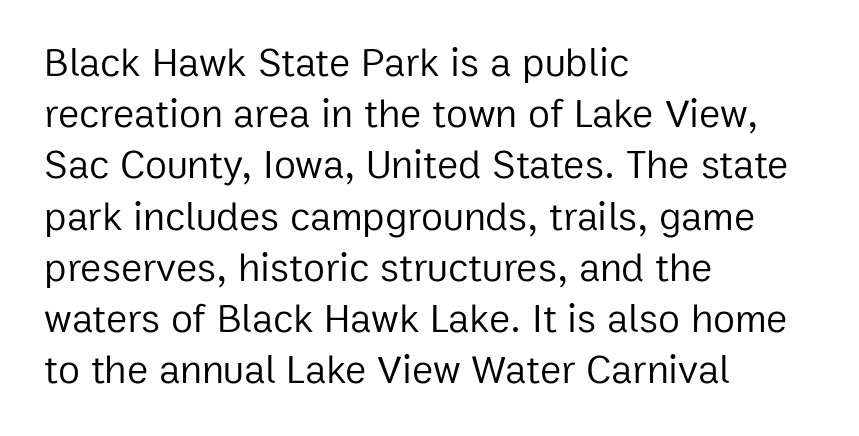
The image shows 40 px regular-weight sans-serif type, upright; set left-aligned, normal line spacing (1.28x), normal letter spacing, not underlined; low stroke contrast and a medium x-height.
